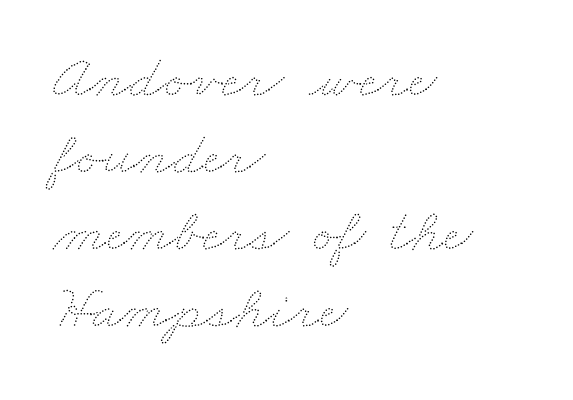
The foot of each line stays bare and open. The passage shown has conventional tracking throughout. Weight: regular or lighter. This sample has the flowing, uneven cadence of proportional lettering. Horizontal alignment here is leftward, the default for most running prose.
